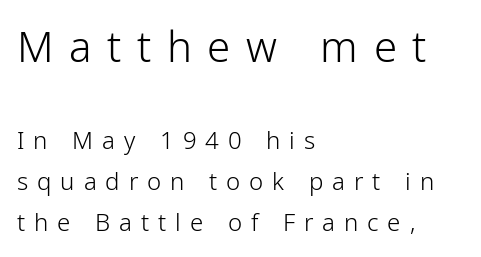
{"serif": "no", "italic": "no", "bold": "no", "weight": "light", "width": "normal", "stroke_contrast": "low", "x_height": "medium", "monospaced": "no", "underline": "no", "align": "left", "line_spacing_ratio": 1.72, "letter_spacing": "wide", "letter_spacing_em": 0.37, "larger_block": "first", "size_ratio": 1.75, "glyph_px": 42}
